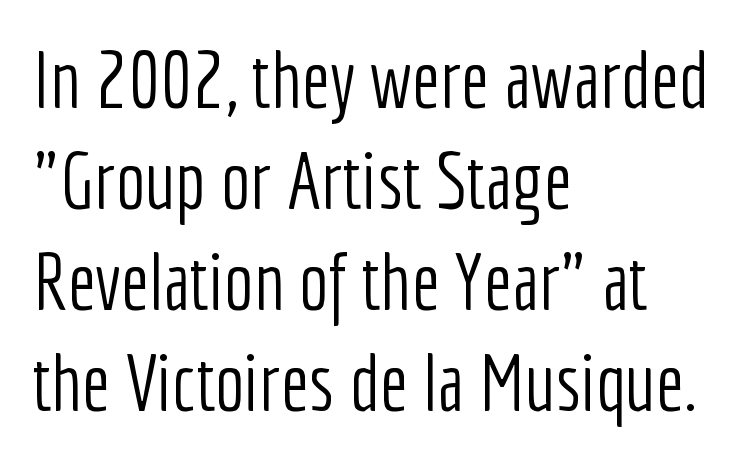
{"serif": "no", "italic": "no", "bold": "no", "weight": "light", "width": "condensed", "stroke_contrast": "low", "x_height": "medium", "monospaced": "no", "underline": "no", "align": "left", "line_spacing": "normal", "line_spacing_ratio": 1.28, "letter_spacing": "normal", "letter_spacing_em": 0.0, "glyph_px": 79}
